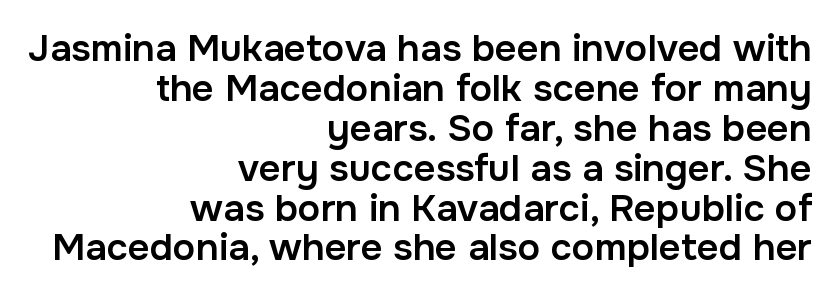
Q: Is the text bold? A: Semi-bold.
Q: Is the text italic (slanted)? A: No, it is upright.
Q: Is the typeface a serif or a sans-serif typeface? A: Sans-serif.
Q: Is the text underlined? A: No.
Q: How is the paragraph aligned? A: Right-aligned.
Q: Is the spacing between letters normal or unusually wide? A: Normal.
Q: Is the spacing between lines tight, normal or loose? A: Tight.
Q: Width (condensed, normal, or wide)? A: Normal.
Q: Stroke contrast? A: Low.
Q: x-height? A: Medium.
Q: Monospaced? A: No.
